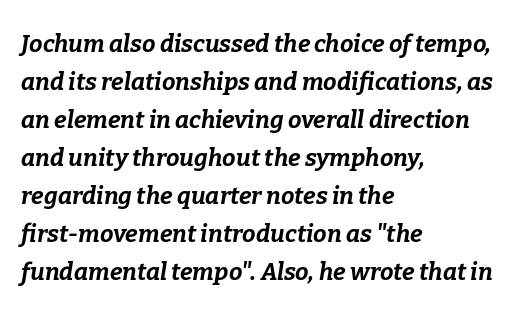
The face used here has a pronounced slope to its letters. Check under the words: just untouched page. Which margin do the lines hug? The left one — the right edge is uneven. Words appear dense and cohesive because spacing is normal. Leading matches the norm, producing a regular column.
